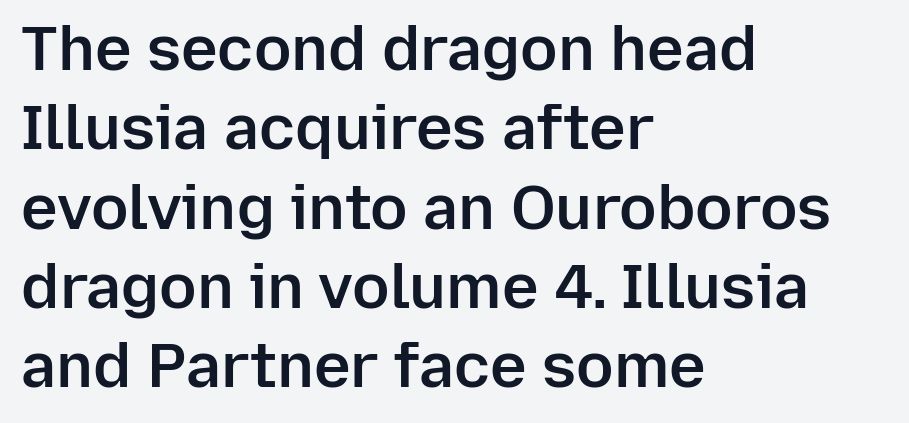
{"serif": "no", "italic": "no", "bold": "semi", "weight": "semibold", "width": "normal", "stroke_contrast": "low", "x_height": "medium", "monospaced": "no", "underline": "no", "align": "left", "line_spacing": "normal", "line_spacing_ratio": 1.28, "letter_spacing": "normal", "letter_spacing_em": 0.0, "glyph_px": 62}
